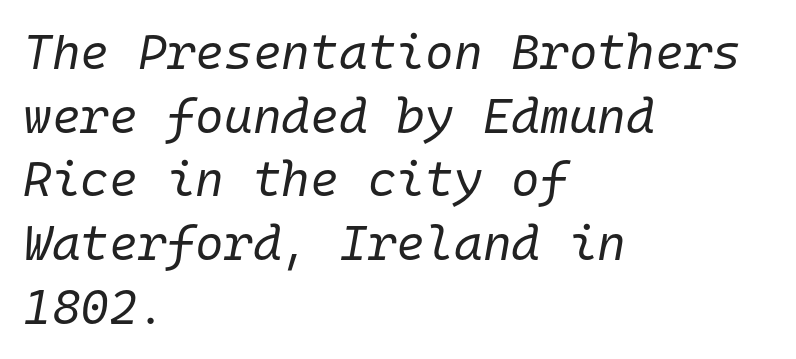
{"italic": "yes", "lean": "right", "slant_degrees": 10, "bold": "no", "weight": "regular", "width": "normal", "stroke_contrast": "low", "x_height": "medium", "monospaced": "yes", "underline": "no", "align": "left", "line_spacing": "normal", "line_spacing_ratio": 1.3, "letter_spacing": "normal", "letter_spacing_em": 0.0, "glyph_px": 49}
